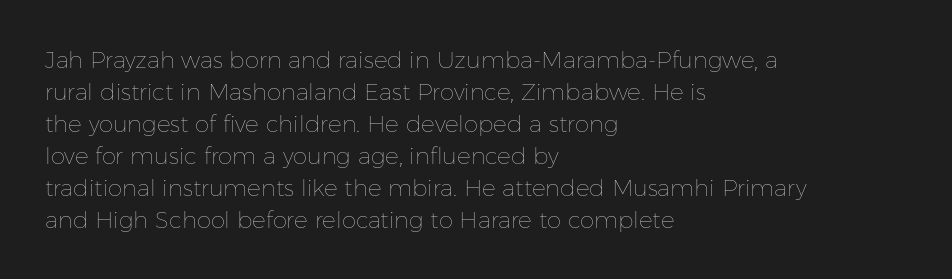
The image shows 23 px text type, upright; set left-aligned, normal line spacing (1.39x), normal letter spacing, not underlined.
